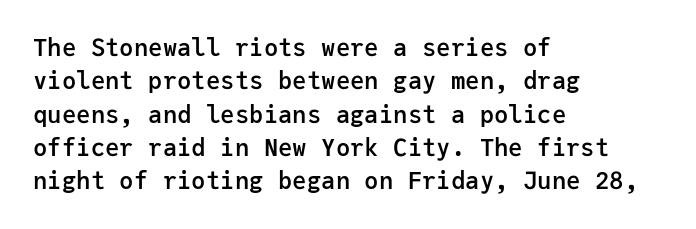
Q: Is the text bold? A: Semi-bold.
Q: Is the text italic (slanted)? A: No, it is upright.
Q: Is the text underlined? A: No.
Q: How is the paragraph aligned? A: Left-aligned.
Q: Is the spacing between letters normal or unusually wide? A: Normal.
Q: Is the spacing between lines tight, normal or loose? A: Normal.
